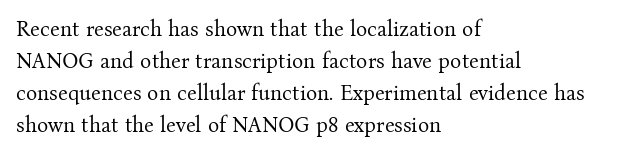
Is the block centered? No — it sits flush against the left margin. Honestly, the row spacing looks completely unremarkable. Check under the words: just untouched page. Ascenders rise straight up at ninety degrees. Nobody touched the tracking dial on this one.
